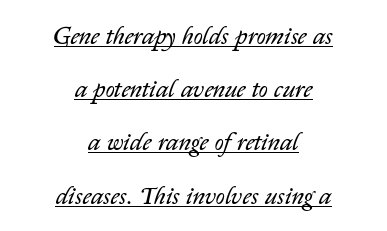
{"italic": "yes", "lean": "right", "slant_degrees": 14, "bold": "no", "underline": "yes", "align": "center", "line_spacing": "loose", "line_spacing_ratio": 2.13, "letter_spacing": "normal", "letter_spacing_em": 0.0, "glyph_px": 25}
